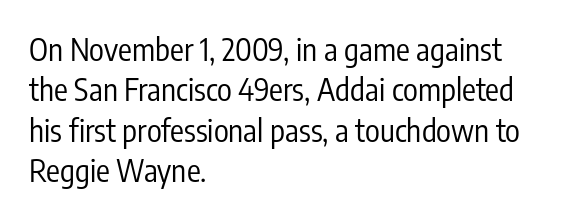
Casual observation: everything's shoved over to the left. Is the stroke heavy? The answer is a plain regular-or-lighter. Tall strokes in this sample are plumb rather than angled. Does the leading feel generous? No, just average. Is this a fixed-width face? No — the glyphs have proportional, varying widths.
